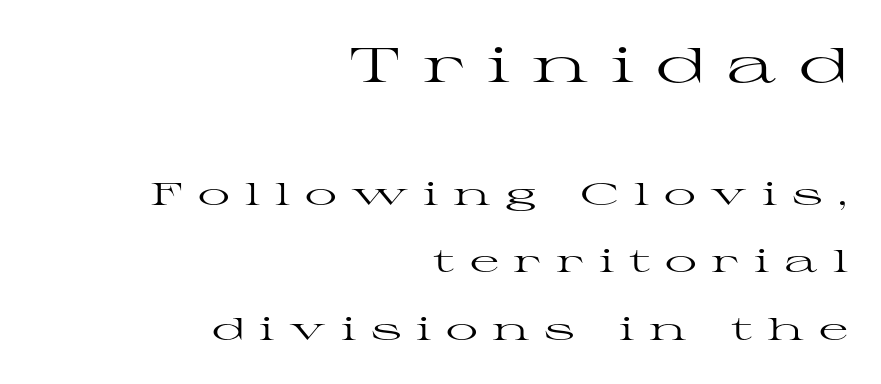
Is there much room between lines? Yes — plenty of vertical air separates them. There is plenty of visible air inserted between adjacent glyphs. These lines are rendered in a variable-pitch font. Heft: none added — not bold. Rendered with straight, roman letterforms. This sample uses a serif face.
